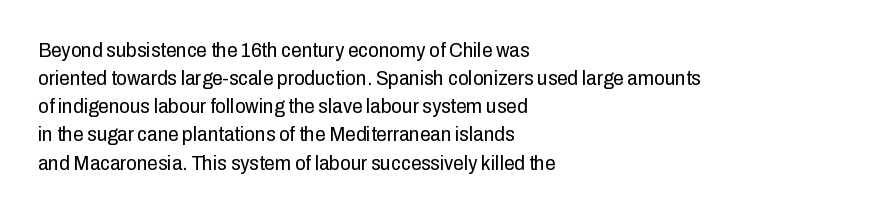
Visually the block forms a straight wall on the left and a jagged coastline on the right. Style check: upright. Bold? No — there's no thickening of the strokes. Notice how descenders clear the ascenders below comfortably — that's standard leading. Each word holds together tightly as a unit, with standard inter-letter gaps.
